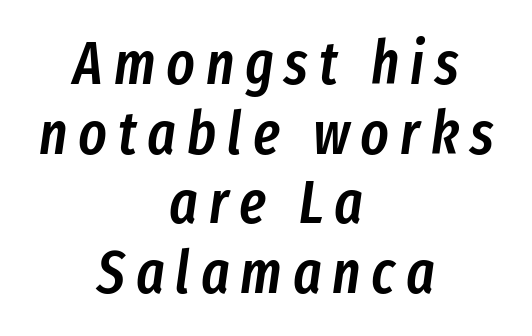
The image shows 60 px semibold, condensed type, italic (leaning right); set centered, line spacing 1.16x, not underlined; low stroke contrast and a medium x-height.
